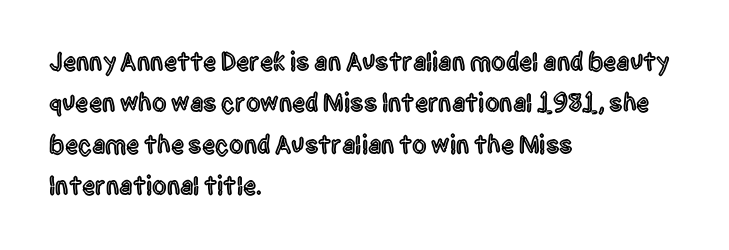
{"italic": "no", "underline": "no", "align": "left", "line_spacing": "normal", "line_spacing_ratio": 1.59, "letter_spacing": "normal", "letter_spacing_em": 0.0, "glyph_px": 26}
